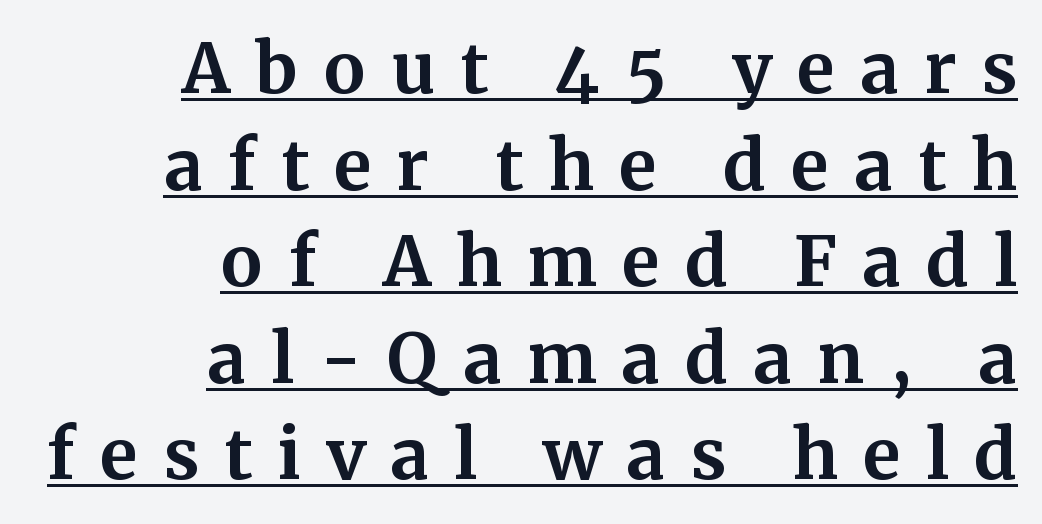
Typographic density is high because the face is bold. Stroke terminals: seriffed. This sample keeps an unexceptional amount of space between lines. Designer's note — italics off, roman on. The glyphs are accompanied by a horizontal stroke just below them.
